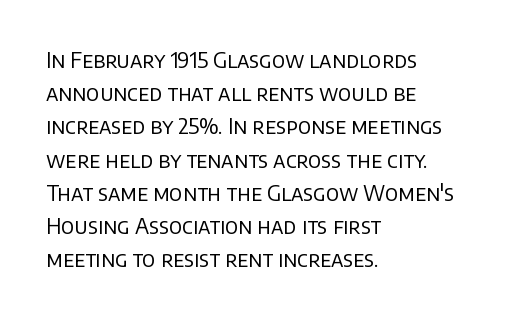
The image shows 21 px text type, upright; set left-aligned, normal line spacing (1.58x), normal letter spacing, not underlined.
